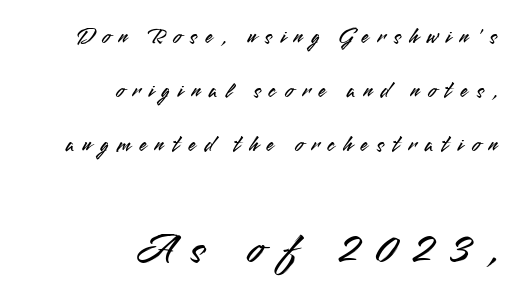
{"serif": "no", "width": "normal", "stroke_contrast": "medium", "x_height": "small", "monospaced": "no", "underline": "no", "align": "right", "line_spacing": "loose", "line_spacing_ratio": 2.46, "letter_spacing": "wide", "letter_spacing_em": 0.38, "larger_block": "second", "size_ratio": 2.0, "glyph_px": 44}
